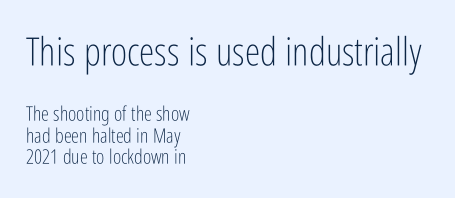
The image shows 39 px light, condensed sans-serif type, upright; set left-aligned, tight line spacing (1.09x), normal letter spacing, not underlined; the first (top) block is 1.95x larger; low stroke contrast and a medium x-height.
